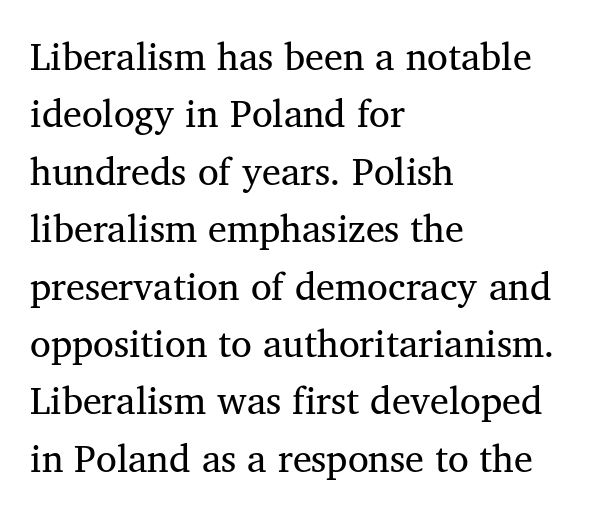
Compared with typical body copy, the letter spacing here is the same. Alignment: flush left. The strokes carry an ordinary text weight at most. Think of a printed novel: that variable character pitch is what you see here.
